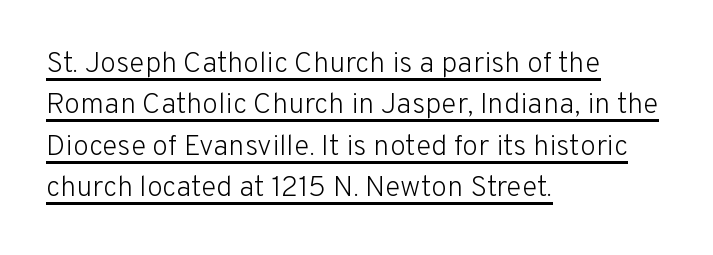
The face used here is proportionally spaced, like ordinary book or web type. Is there any slant? The stems are plumb. Think standard paragraph weight, or any step lighter than that. In terms of leading, this rendering sits right in the middle.
